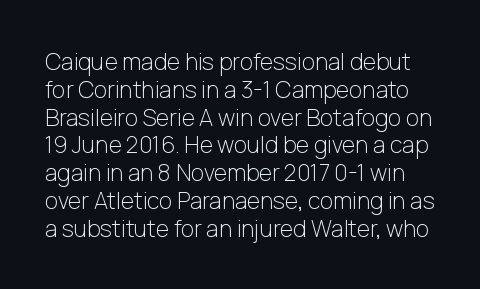
{"italic": "no", "bold": "no", "underline": "no", "line_spacing_ratio": 1.21, "letter_spacing": "normal", "letter_spacing_em": 0.0, "glyph_px": 23}
